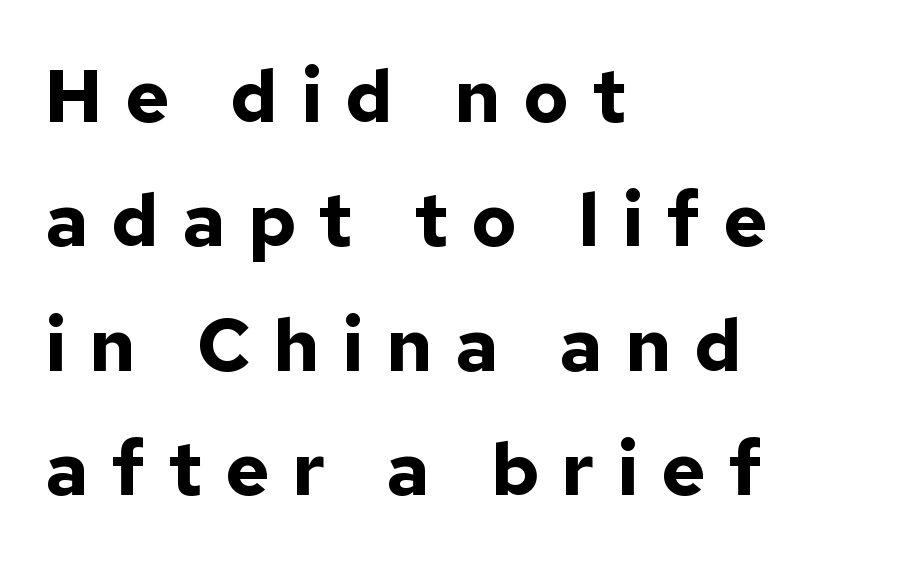
{"serif": "no", "italic": "no", "bold": "yes", "weight": "bold", "width": "normal", "stroke_contrast": "low", "x_height": "medium", "monospaced": "no", "underline": "no", "align": "left", "line_spacing": "normal", "line_spacing_ratio": 1.66, "letter_spacing": "wide", "letter_spacing_em": 0.3, "glyph_px": 75}
